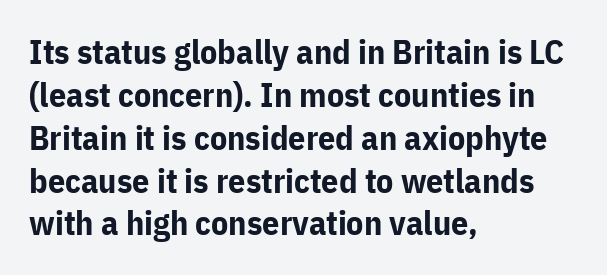
Every character sits straight up, as roman type does. Looks like regular typesetting: each glyph gets only the width it needs. Left-aligned paragraph, ragged on the right. Are there feet on the stems? There aren't — it's a sans. You'd pick this weight for a headline — it's a proper bold.
